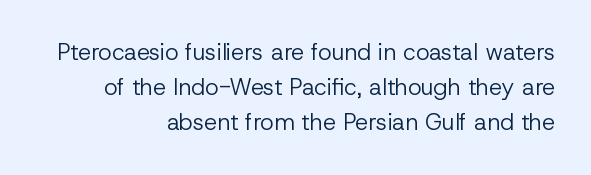
This sample keeps an unexceptional amount of space between lines. These lines were composed using upright roman letters. The font sits on the lighter half of the weight spectrum, regular included. Which margin do the lines hug? The right one — the left edge is uneven.
